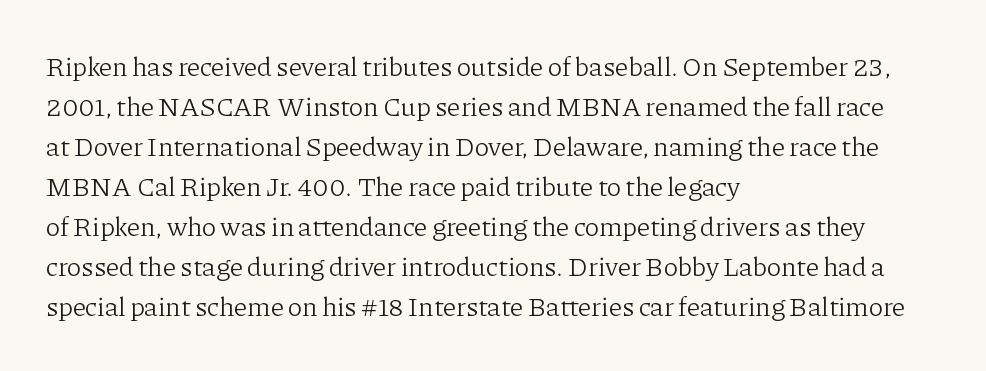
{"italic": "no", "bold": "no", "underline": "no", "align": "left", "line_spacing": "normal", "line_spacing_ratio": 1.48, "letter_spacing": "normal", "letter_spacing_em": 0.0, "glyph_px": 27}
